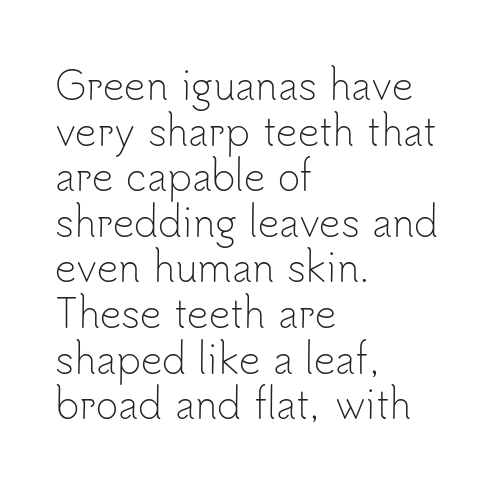
Q: Is the text bold? A: No.
Q: Is the text italic (slanted)? A: No, it is upright.
Q: Is the typeface a serif or a sans-serif typeface? A: Sans-serif.
Q: Is the text underlined? A: No.
Q: How is the paragraph aligned? A: Left-aligned.
Q: Is the spacing between letters normal or unusually wide? A: Normal.
Q: Width (condensed, normal, or wide)? A: Normal.
Q: Stroke contrast? A: Low.
Q: x-height? A: Small.
Q: Monospaced? A: No.
